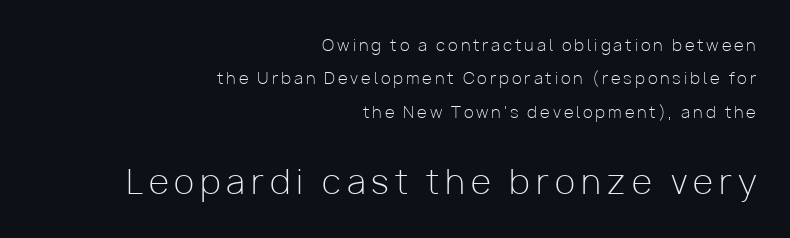
If you measured baseline to baseline, you'd find a long distance. The face used here is proportionally spaced, like ordinary book or web type. The string is rendered with underlining switched off. Bigger letters appear in the bottom chunk; the top chunk is reduced.
